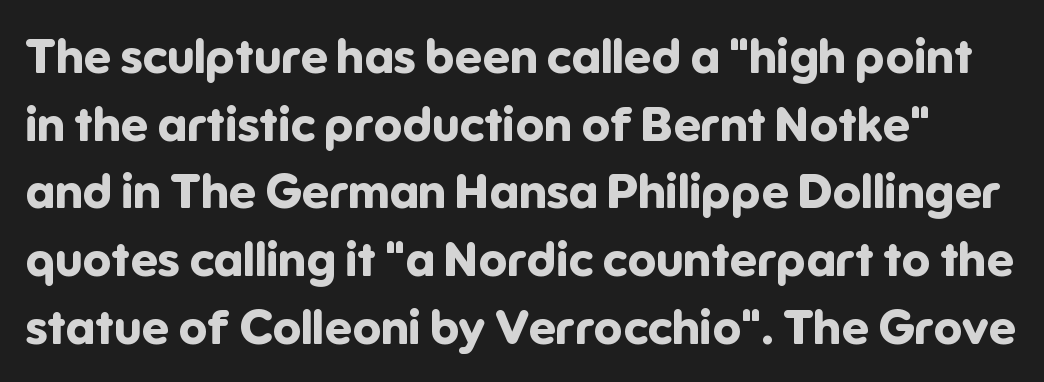
{"serif": "no", "italic": "no", "bold": "yes", "weight": "bold", "width": "normal", "stroke_contrast": "low", "x_height": "medium", "monospaced": "no", "underline": "no", "line_spacing": "normal", "line_spacing_ratio": 1.41, "letter_spacing": "normal", "letter_spacing_em": 0.0, "glyph_px": 48}
